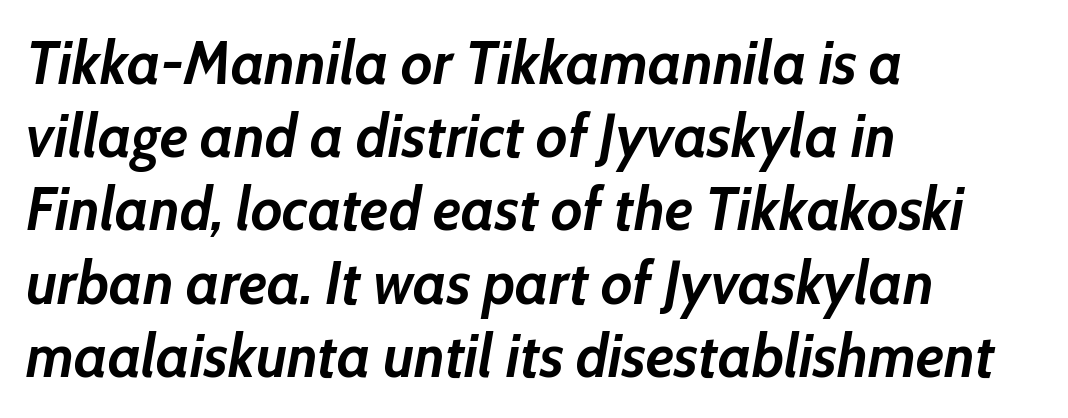
The image shows 60 px semibold type, italic (leaning right); set left-aligned, line spacing 1.22x, normal letter spacing, not underlined; low stroke contrast and a medium x-height.
